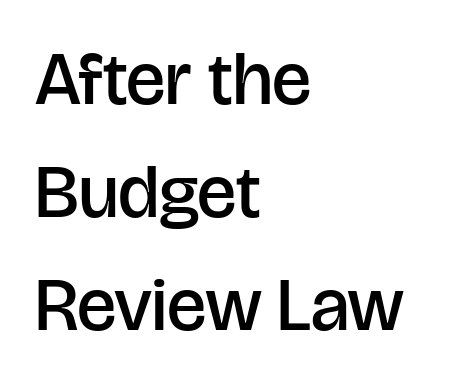
Q: Is the text bold? A: Semi-bold.
Q: Is the text italic (slanted)? A: No, it is upright.
Q: Is the typeface a serif or a sans-serif typeface? A: Sans-serif.
Q: Is the text underlined? A: No.
Q: How is the paragraph aligned? A: Left-aligned.
Q: Is the spacing between letters normal or unusually wide? A: Normal.
Q: Is the spacing between lines tight, normal or loose? A: Normal.
Q: Width (condensed, normal, or wide)? A: Normal.
Q: Stroke contrast? A: Low.
Q: x-height? A: Large.
Q: Monospaced? A: No.
